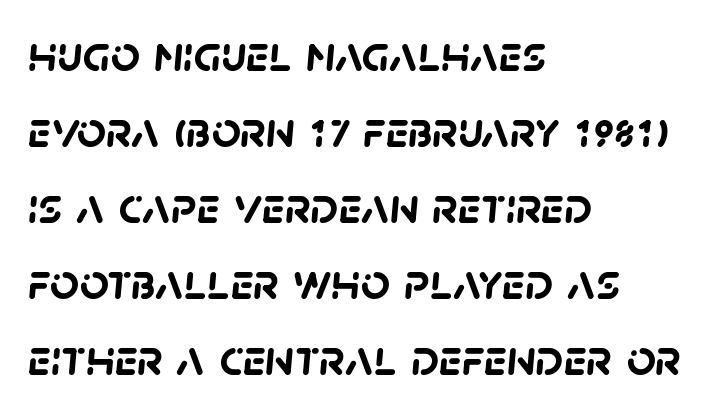
{"serif": "no", "bold": "yes", "weight": "semibold", "width": "normal", "stroke_contrast": "low", "x_height": "large", "monospaced": "no", "underline": "no", "align": "left", "line_spacing": "normal", "line_spacing_ratio": 1.49, "letter_spacing": "normal", "letter_spacing_em": 0.0, "glyph_px": 51}
